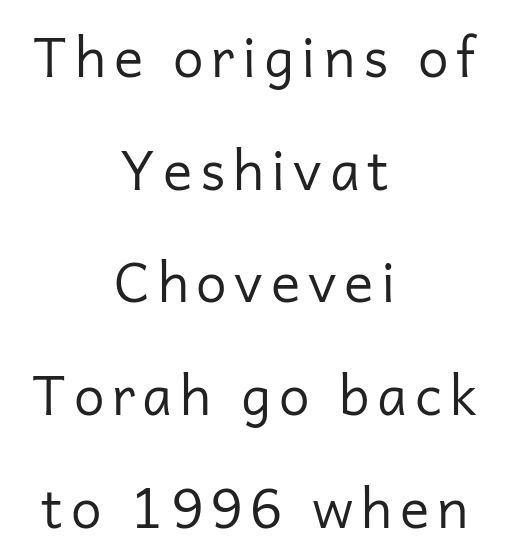
{"serif": "no", "italic": "no", "bold": "no", "weight": "regular", "width": "normal", "stroke_contrast": "low", "x_height": "medium", "monospaced": "no", "underline": "no", "align": "center", "line_spacing": "loose", "line_spacing_ratio": 2.05, "glyph_px": 55}
